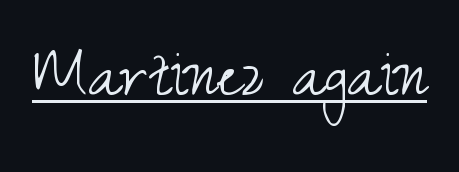
{"serif": "no", "italic": "no", "bold": "no", "weight": "light", "width": "condensed", "stroke_contrast": "medium", "x_height": "small", "monospaced": "no", "underline": "yes", "letter_spacing": "normal", "letter_spacing_em": 0.0, "glyph_px": 74}
